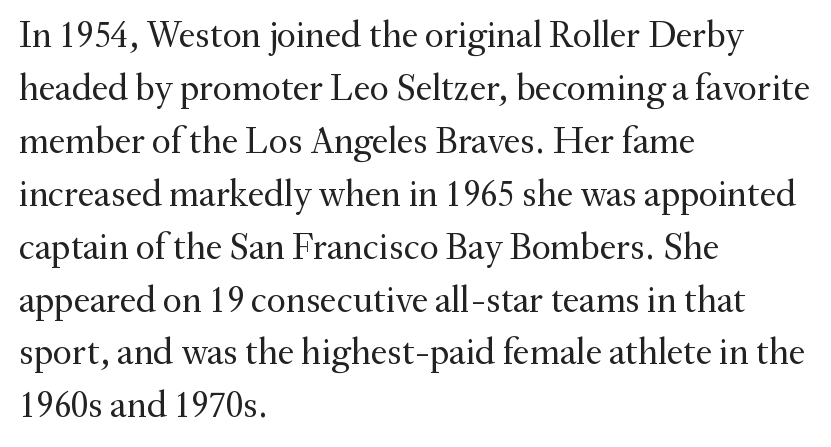
The image shows 37 px regular-weight serif type, upright; set left-aligned, normal line spacing (1.43x), normal letter spacing, not underlined; medium stroke contrast and a small x-height.
